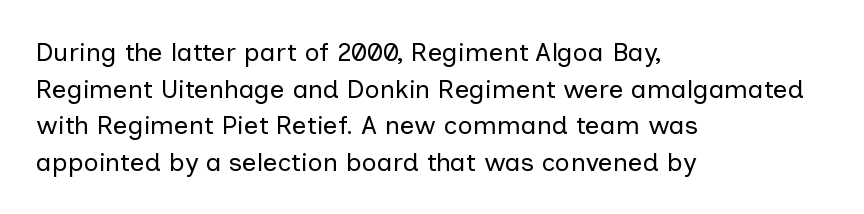
The image shows 26 px text type, upright; set left-aligned, normal line spacing (1.41x), normal letter spacing, not underlined.
